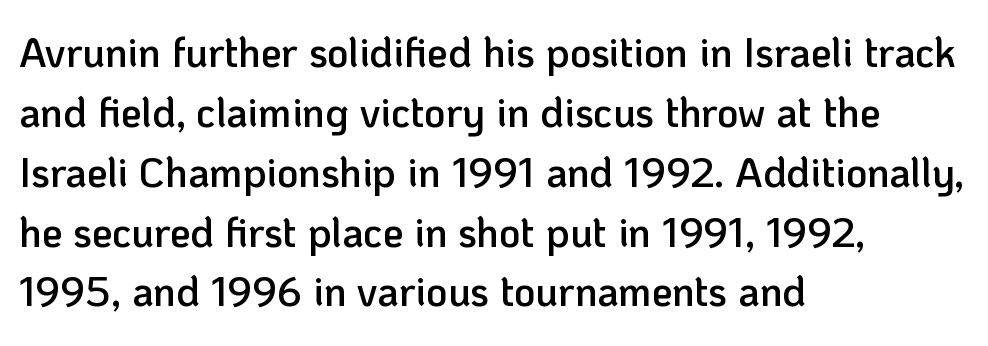
Q: Is the text bold? A: Semi-bold.
Q: Is the text italic (slanted)? A: No, it is upright.
Q: Is the typeface a serif or a sans-serif typeface? A: Sans-serif.
Q: Is the text underlined? A: No.
Q: How is the paragraph aligned? A: Left-aligned.
Q: Is the spacing between letters normal or unusually wide? A: Normal.
Q: Is the spacing between lines tight, normal or loose? A: Normal.
Q: Width (condensed, normal, or wide)? A: Normal.
Q: Stroke contrast? A: Low.
Q: x-height? A: Medium.
Q: Monospaced? A: No.
